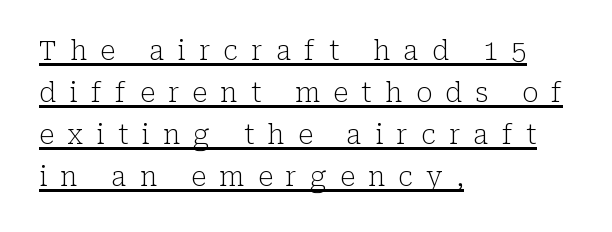
The image shows 27 px text type, upright; set left-aligned, normal line spacing (1.55x), unusually wide letter spacing (+0.49 em), underlined.
